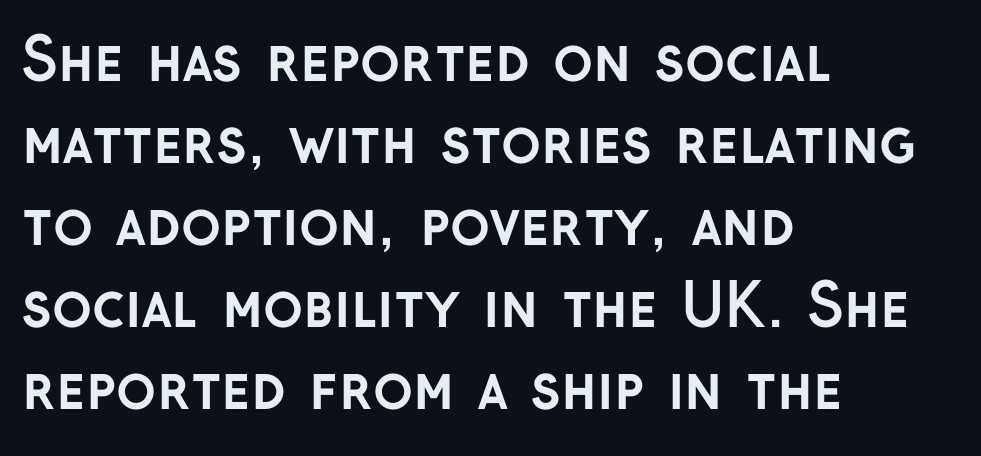
The image shows 59 px semibold sans-serif type, upright; set left-aligned, normal line spacing (1.39x), normal letter spacing, not underlined; low stroke contrast and a medium x-height.
